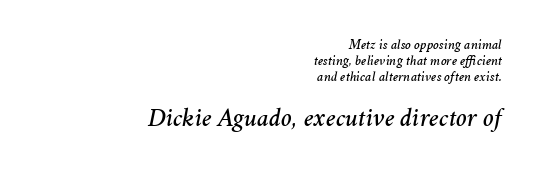
The image shows 26 px text type, italic (leaning right); set right-aligned, tight line spacing (1.14x), normal letter spacing, not underlined; the second (bottom) block is 1.86x larger.
